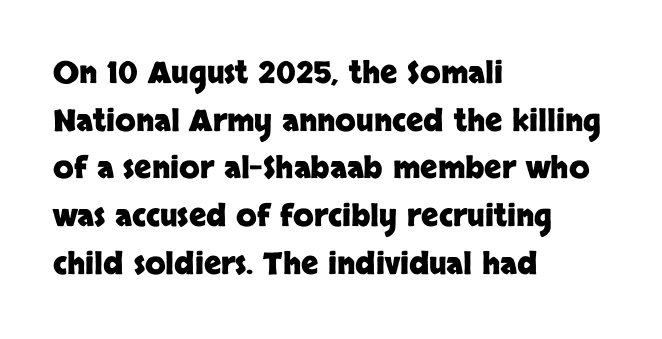
{"serif": "no", "italic": "no", "bold": "yes", "weight": "heavy", "width": "normal", "stroke_contrast": "low", "x_height": "large", "monospaced": "no", "underline": "no", "align": "left", "line_spacing": "normal", "line_spacing_ratio": 1.59, "letter_spacing": "normal", "letter_spacing_em": 0.0, "glyph_px": 30}
